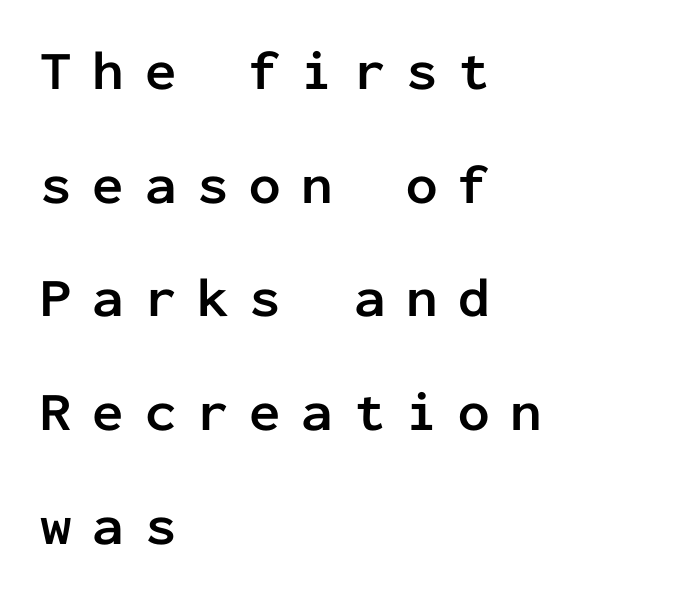
A typesetter would call this monospace, since all characters share one set width. The letters stand straight up with perfectly vertical stems. The glyphs in this specimen are sans serif. The space between consecutive lines is lavish.
